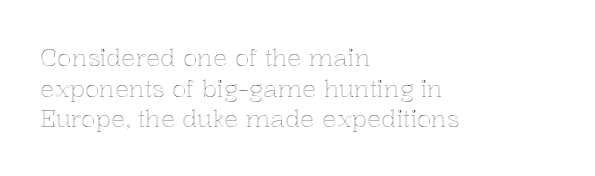
The image shows 24 px text type, upright; set left-aligned, normal line spacing (1.28x), normal letter spacing, not underlined.
